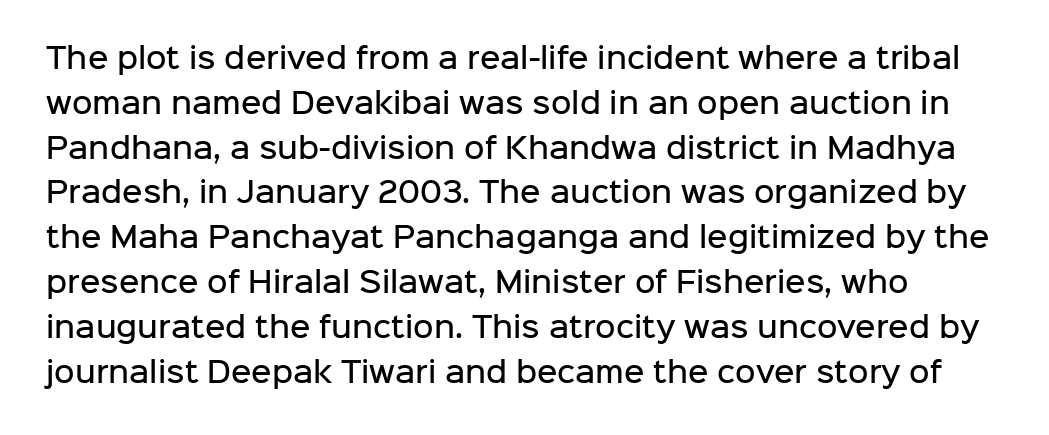
The lines sit at an ordinary, default distance from one another. This sample uses an upright cut, with every glyph sitting square on the baseline. You could call the tracking neutral — neither tight nor loose. The strip under each line holds only bare page. Slightly chunky letters — semibold, I'd say, not full bold. Character widths vary here, with narrow letters taking less room than wide ones.
